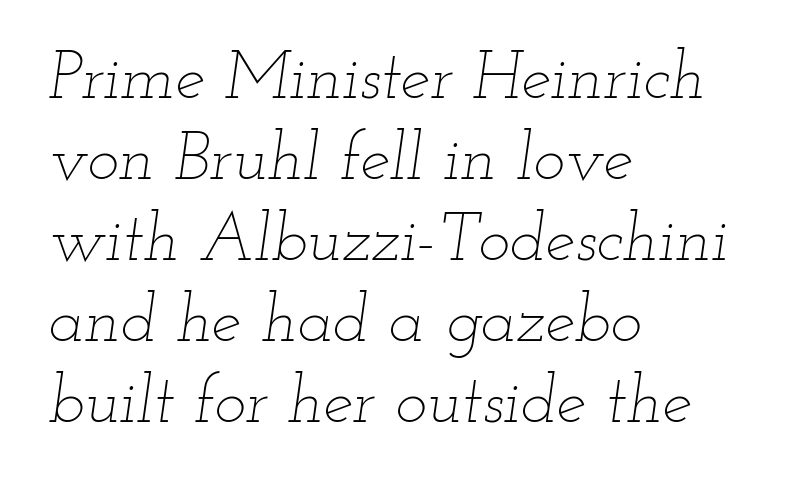
Q: Is the text bold? A: No.
Q: Is the text italic (slanted)? A: Yes, it leans right by about 12 degrees.
Q: Is the text underlined? A: No.
Q: How is the paragraph aligned? A: Left-aligned.
Q: Is the spacing between letters normal or unusually wide? A: Normal.
Q: Width (condensed, normal, or wide)? A: Wide.
Q: Stroke contrast? A: Low.
Q: x-height? A: Small.
Q: Monospaced? A: No.
